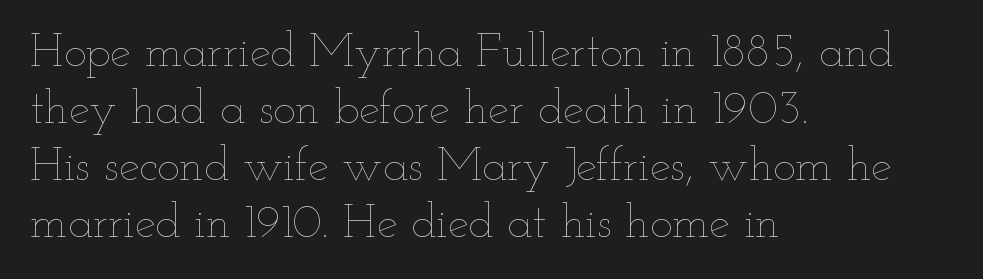
Q: Is the text bold? A: No.
Q: Is the text italic (slanted)? A: No, it is upright.
Q: Is the text underlined? A: No.
Q: How is the paragraph aligned? A: Left-aligned.
Q: Is the spacing between letters normal or unusually wide? A: Normal.
Q: Width (condensed, normal, or wide)? A: Wide.
Q: Stroke contrast? A: Low.
Q: x-height? A: Small.
Q: Monospaced? A: No.
